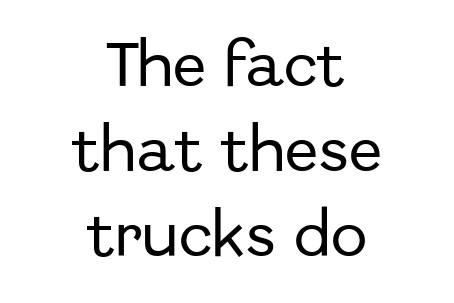
These lines are rendered in a variable-pitch font. Italic: no, the glyphs are upright roman. The rendering positions every line midway between the sides. The font family rendered here belongs to the sans-serif group. The gaps between neighbouring characters are ordinary and unremarkable. The foot of each line stays bare and open.
